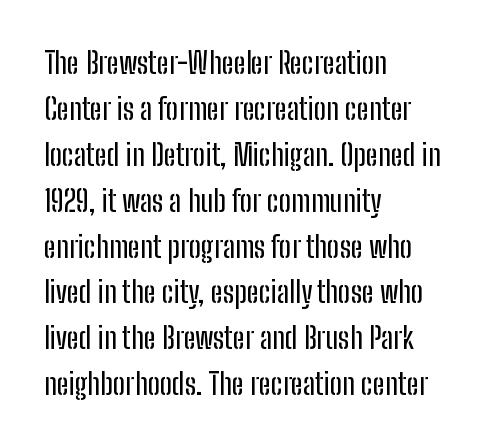
The image shows 30 px condensed sans-serif type, upright; set left-aligned, normal line spacing (1.53x), normal letter spacing, not underlined; low stroke contrast and a medium x-height.
